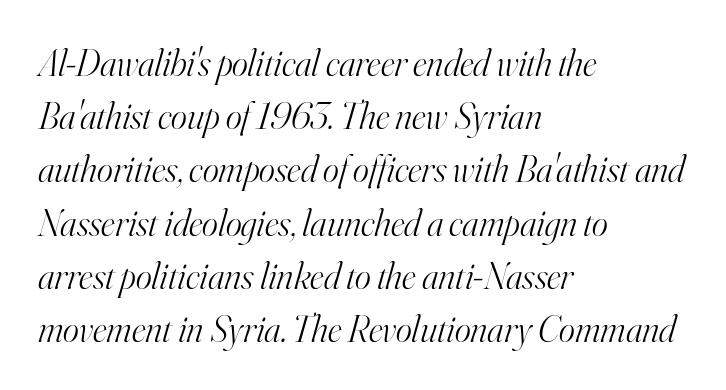
The image shows 38 px light serif type, italic (leaning right); set left-aligned, normal line spacing (1.4x), normal letter spacing, not underlined; high stroke contrast and a small x-height.
